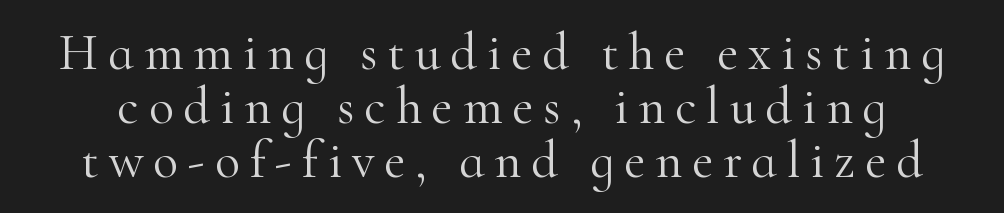
Q: Is the text bold? A: No.
Q: Is the text italic (slanted)? A: No, it is upright.
Q: Is the typeface a serif or a sans-serif typeface? A: Serif.
Q: Is the text underlined? A: No.
Q: Is the spacing between lines tight, normal or loose? A: Tight.
Q: Width (condensed, normal, or wide)? A: Normal.
Q: Stroke contrast? A: High.
Q: x-height? A: Small.
Q: Monospaced? A: No.
